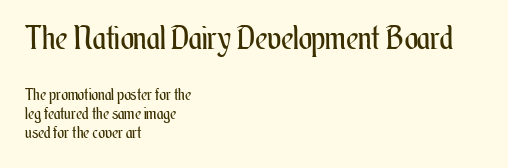
The image shows 32 px regular-weight, condensed type, upright; set left-aligned, line spacing 1.18x, normal letter spacing, not underlined; the first (top) block is 2.0x larger; medium stroke contrast and a small x-height.
